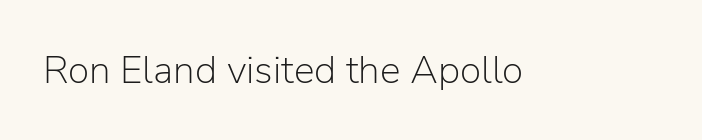
The image shows 39 px light sans-serif type, upright; set normal letter spacing, not underlined; low stroke contrast and a medium x-height.
